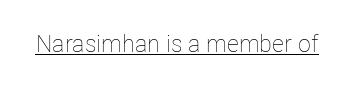
The image shows 24 px text type, upright; set normal letter spacing, underlined.
